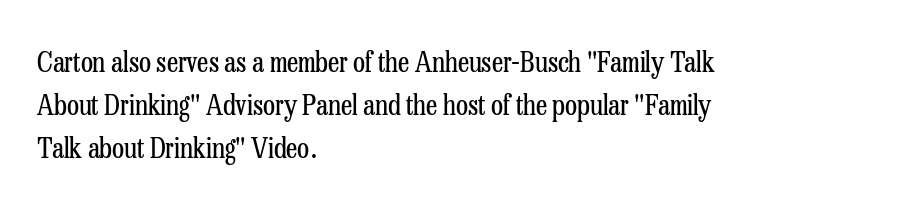
Q: Is the text bold? A: No.
Q: Is the text italic (slanted)? A: No, it is upright.
Q: Is the typeface a serif or a sans-serif typeface? A: Serif.
Q: Is the text underlined? A: No.
Q: How is the paragraph aligned? A: Left-aligned.
Q: Is the spacing between letters normal or unusually wide? A: Normal.
Q: Is the spacing between lines tight, normal or loose? A: Normal.
Q: Width (condensed, normal, or wide)? A: Condensed.
Q: Stroke contrast? A: Low.
Q: x-height? A: Medium.
Q: Monospaced? A: No.
